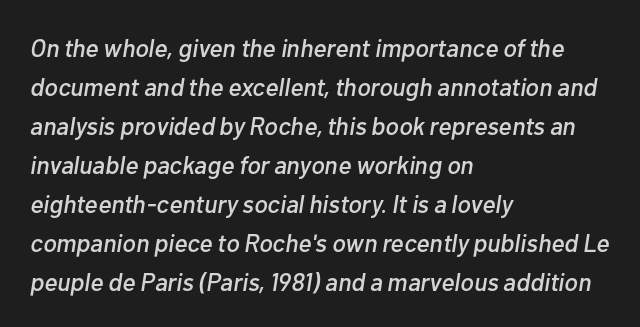
Q: Is the text italic (slanted)? A: Yes, it leans right by about 10 degrees.
Q: Is the text underlined? A: No.
Q: How is the paragraph aligned? A: Left-aligned.
Q: Is the spacing between letters normal or unusually wide? A: Normal.
Q: Is the spacing between lines tight, normal or loose? A: Normal.
